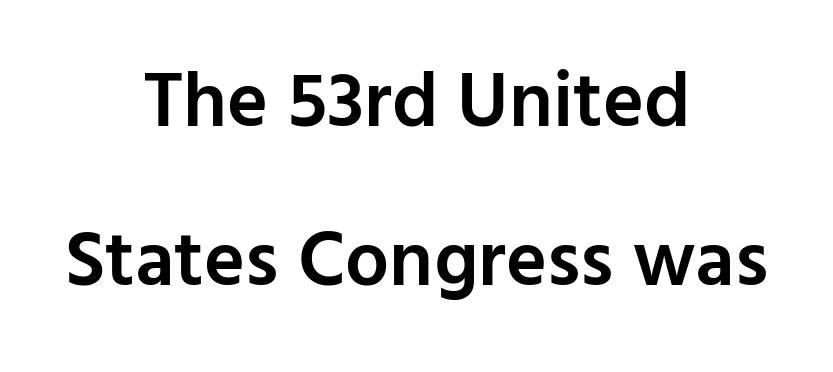
{"serif": "no", "italic": "no", "bold": "semi", "weight": "semibold", "width": "normal", "stroke_contrast": "low", "x_height": "medium", "monospaced": "no", "underline": "no", "align": "center", "line_spacing": "loose", "line_spacing_ratio": 2.04, "letter_spacing": "normal", "letter_spacing_em": 0.0, "glyph_px": 78}
